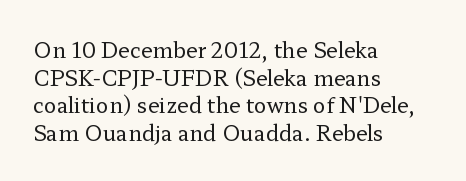
{"italic": "no", "bold": "no", "underline": "no", "align": "left", "line_spacing": "normal", "line_spacing_ratio": 1.31, "letter_spacing": "normal", "letter_spacing_em": 0.0, "glyph_px": 21}
